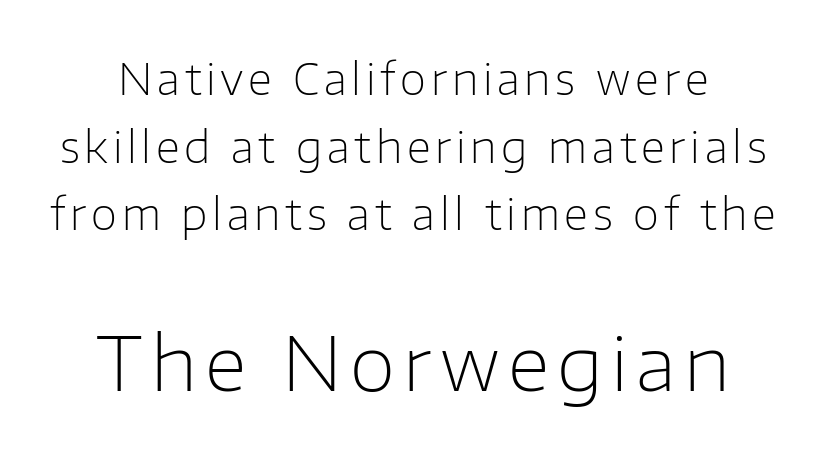
The line-height multiplier appears to be the usual default. Think standard paragraph weight, or any step lighter than that. Each letter keeps its own natural width here, so spacing adapts to shape. If you drew a line through each stem, it would be perfectly vertical. The zone under the glyphs is completely vacant. Font category for this specimen: sans-serif.
